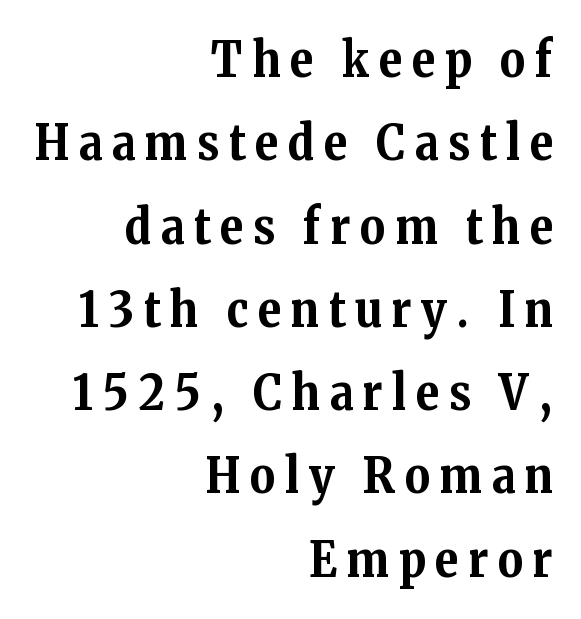
The image shows 49 px bold serif type, upright; set right-aligned, normal line spacing (1.7x), unusually wide letter spacing (+0.2 em), not underlined; medium stroke contrast and a medium x-height.
